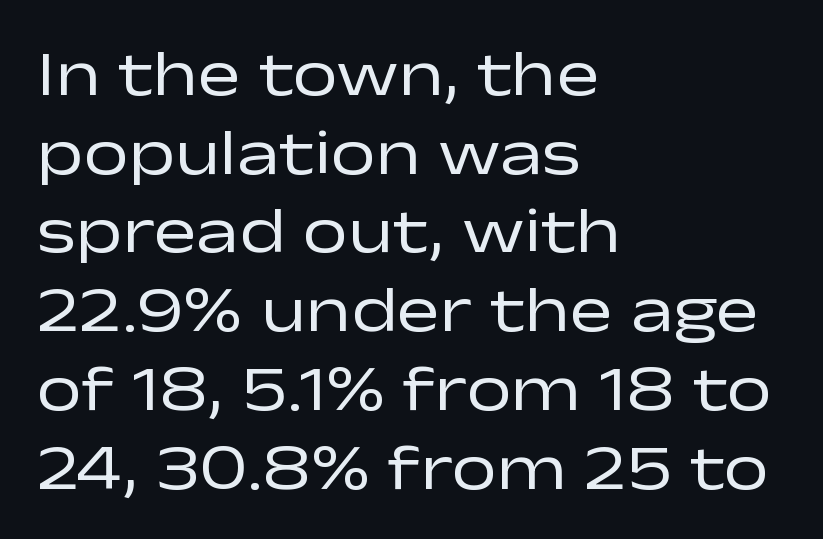
{"serif": "no", "italic": "no", "bold": "no", "weight": "regular", "width": "wide", "stroke_contrast": "low", "x_height": "medium", "monospaced": "no", "underline": "no", "align": "left", "line_spacing_ratio": 1.23, "letter_spacing": "normal", "letter_spacing_em": 0.0, "glyph_px": 64}
